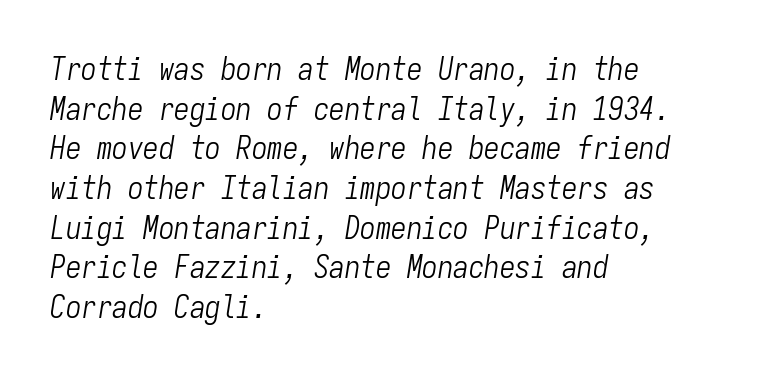
Is there much room between lines? A standard amount, neither cramped nor airy. Descenders hang freely into open space. Italic: yes, the glyphs are oblique. Look at the tracking — it's just the regular setting, nothing added. This sample is left-justified, so line endings fall wherever the words run out.
